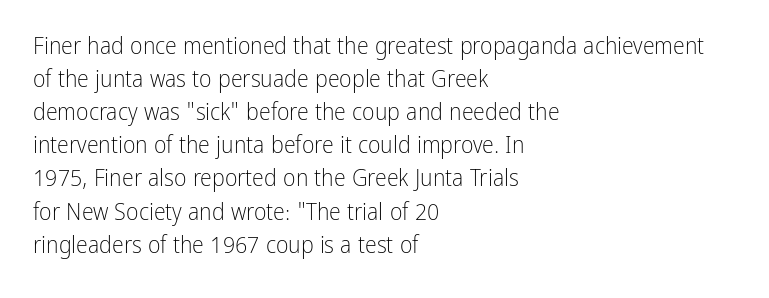
Q: Is the text bold? A: No.
Q: Is the text italic (slanted)? A: No, it is upright.
Q: Is the text underlined? A: No.
Q: How is the paragraph aligned? A: Left-aligned.
Q: Is the spacing between letters normal or unusually wide? A: Normal.
Q: Is the spacing between lines tight, normal or loose? A: Normal.
